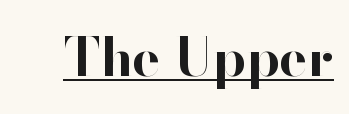
Q: Is the text bold? A: Yes.
Q: Is the text italic (slanted)? A: No, it is upright.
Q: Is the typeface a serif or a sans-serif typeface? A: Sans-serif.
Q: Is the text underlined? A: Yes.
Q: Is the spacing between letters normal or unusually wide? A: Normal.
Q: Width (condensed, normal, or wide)? A: Normal.
Q: Stroke contrast? A: High.
Q: x-height? A: Small.
Q: Monospaced? A: No.
